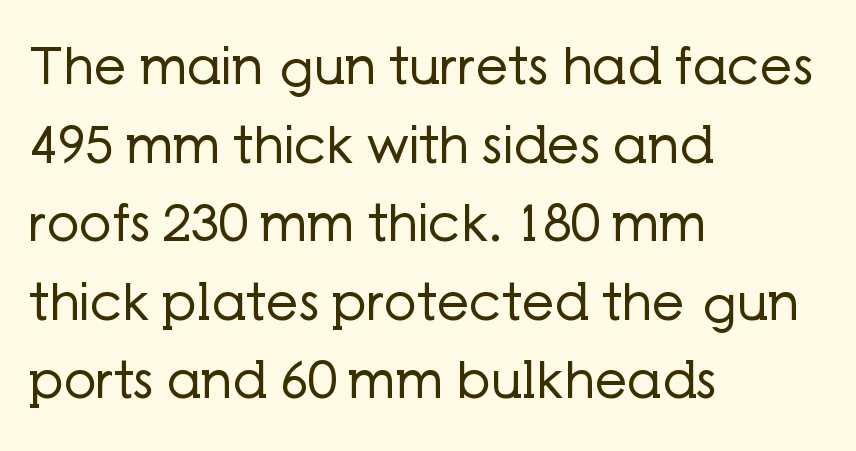
{"serif": "no", "italic": "no", "bold": "no", "weight": "regular", "width": "normal", "stroke_contrast": "low", "x_height": "medium", "monospaced": "no", "underline": "no", "align": "left", "line_spacing": "normal", "line_spacing_ratio": 1.54, "letter_spacing": "normal", "letter_spacing_em": 0.0, "glyph_px": 51}
